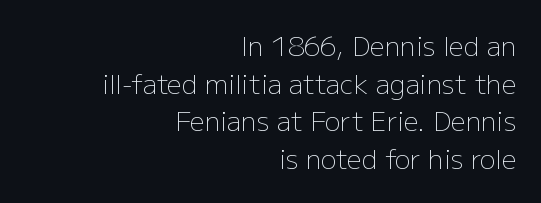
{"italic": "no", "bold": "no", "underline": "no", "align": "right", "line_spacing": "normal", "line_spacing_ratio": 1.45, "letter_spacing": "normal", "letter_spacing_em": 0.0, "glyph_px": 26}
